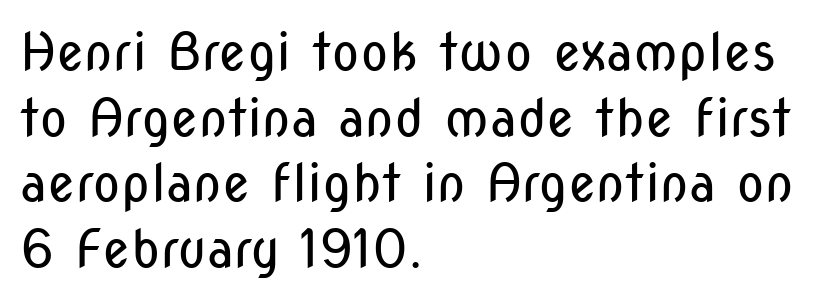
Q: Is the text bold? A: No.
Q: Is the text italic (slanted)? A: No, it is upright.
Q: Is the typeface a serif or a sans-serif typeface? A: Sans-serif.
Q: Is the text underlined? A: No.
Q: How is the paragraph aligned? A: Left-aligned.
Q: Is the spacing between letters normal or unusually wide? A: Normal.
Q: Is the spacing between lines tight, normal or loose? A: Normal.
Q: Width (condensed, normal, or wide)? A: Condensed.
Q: Stroke contrast? A: Low.
Q: x-height? A: Medium.
Q: Monospaced? A: No.
